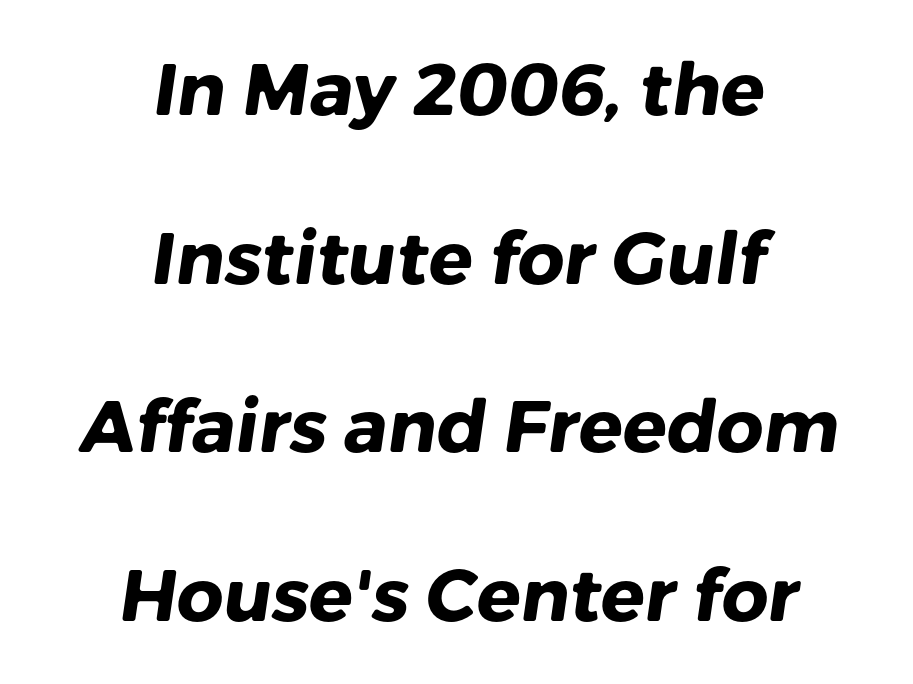
Q: Is the text bold? A: Yes.
Q: Is the typeface a serif or a sans-serif typeface? A: Sans-serif.
Q: Is the text underlined? A: No.
Q: How is the paragraph aligned? A: Centered.
Q: Is the spacing between letters normal or unusually wide? A: Normal.
Q: Is the spacing between lines tight, normal or loose? A: Loose.
Q: Width (condensed, normal, or wide)? A: Normal.
Q: Stroke contrast? A: Low.
Q: x-height? A: Medium.
Q: Monospaced? A: No.
